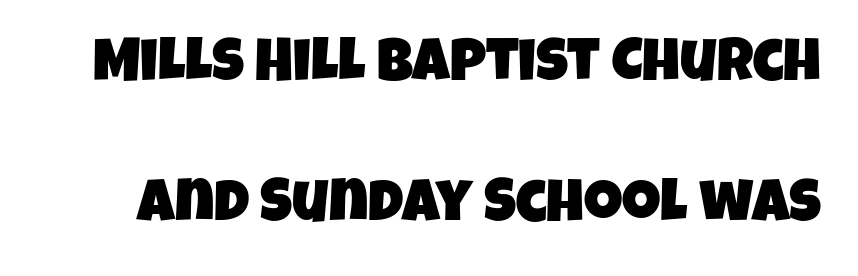
These lines are composed in type without serifs. The gaps between neighbouring characters are ordinary and unremarkable. The foot of each line stays bare and open. Varying glyph widths throughout — classic text-font behaviour. Loosely led — the rows are spread out.
